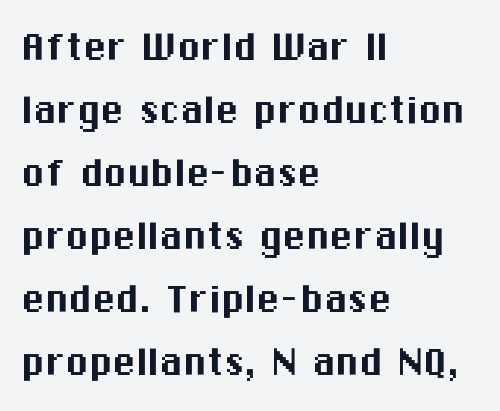
The vertical gap from one line to the next is medium. Beneath every word, the page is bare. Does extra space separate the letters? No, they use regular spacing. This sample uses a sans-serif face.
